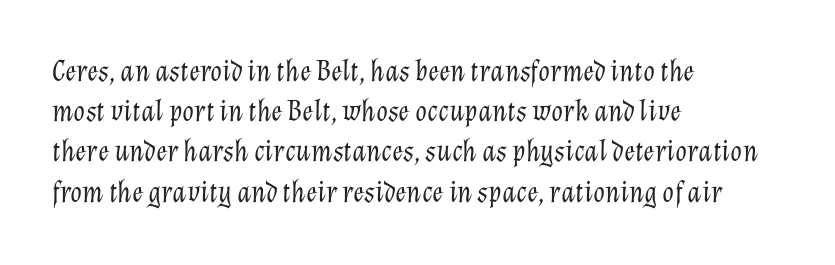
Looks like regular typesetting: each glyph gets only the width it needs. The strip under each line holds only bare page. Default kerning and tracking; the words read as compact shapes. The axis of the letterforms is tilted away from vertical. Regular leading. Short and long lines alike share a common starting point at left.
